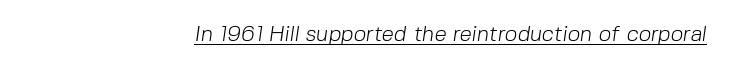
Q: Is the text bold? A: No.
Q: Is the text underlined? A: Yes.
Q: Is the spacing between letters normal or unusually wide? A: Normal.
